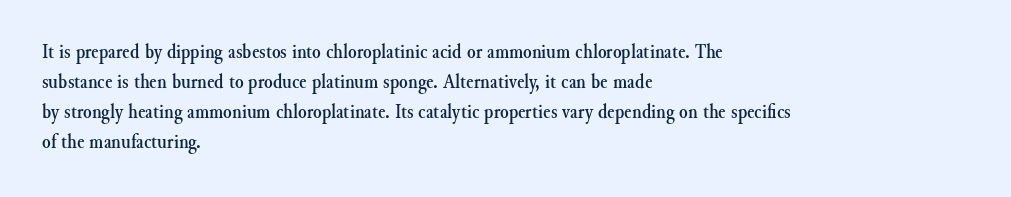
Decoration check: the copy has no underline. A roman cut, with each character standing at attention. The line-height multiplier appears to be the usual default. In CSS terms this would be text-align: left. Words appear dense and cohesive because spacing is normal.
